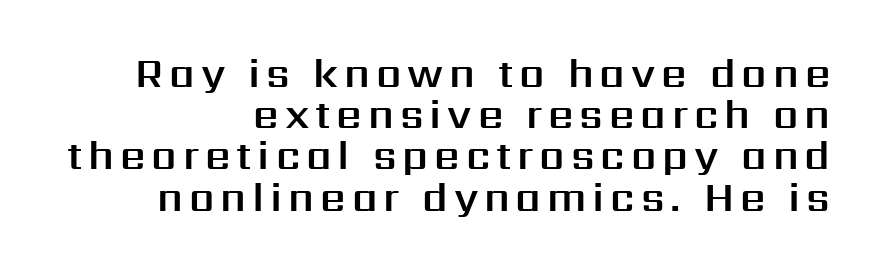
The image shows 40 px sans-serif type, upright; set right-aligned, tight line spacing (1.03x), not underlined; medium stroke contrast and a medium x-height.
